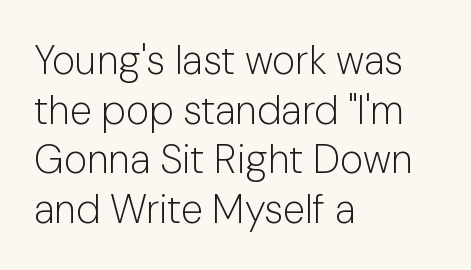
Heaviness? Minimal to ordinary, like unemphasized prose. Glyph-to-glyph distance matches everyday printed text. Quick note: underline off. Spacing verdict: proportional, widths tailored to each character. Each line starts at the same left margin while the right side varies. Check where the strokes stop: nothing finishes them off — pure sans.
